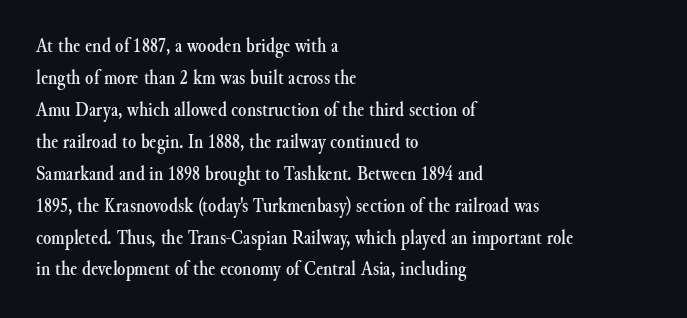
Q: Is the text italic (slanted)? A: No, it is upright.
Q: Is the text underlined? A: No.
Q: How is the paragraph aligned? A: Left-aligned.
Q: Is the spacing between letters normal or unusually wide? A: Normal.
Q: Is the spacing between lines tight, normal or loose? A: Normal.
